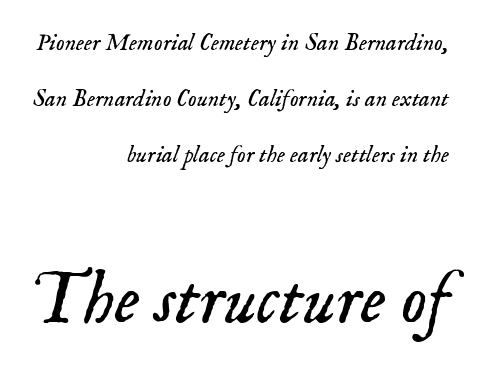
The image shows 73 px light serif type, italic (leaning right); set right-aligned, loose line spacing (2.34x), normal letter spacing, not underlined; the second (bottom) block is 3.04x larger; low stroke contrast and a small x-height.
